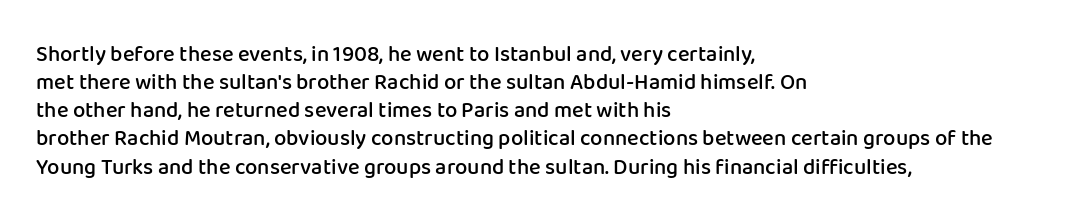
The image shows 22 px text type, upright; set left-aligned, normal line spacing (1.28x), normal letter spacing, not underlined.
